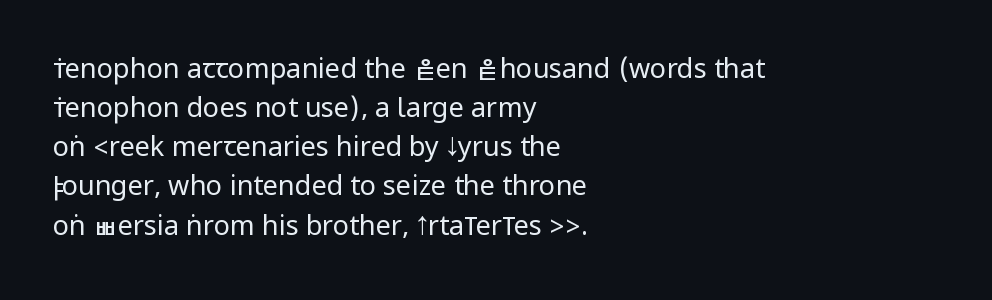
{"italic": "no", "bold": "no", "underline": "no", "align": "left", "line_spacing": "normal", "line_spacing_ratio": 1.45, "letter_spacing": "normal", "letter_spacing_em": 0.0, "glyph_px": 27}
